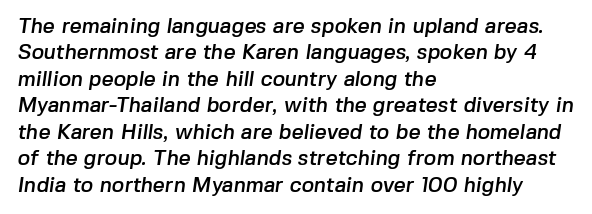
The image shows 21 px text type; set left-aligned, normal line spacing (1.26x), normal letter spacing, not underlined.
